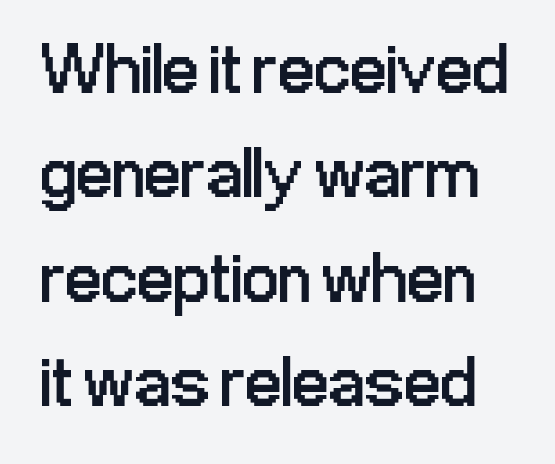
{"serif": "no", "italic": "no", "bold": "no", "weight": "regular", "width": "condensed", "stroke_contrast": "low", "x_height": "medium", "monospaced": "no", "underline": "no", "line_spacing": "normal", "line_spacing_ratio": 1.45, "letter_spacing": "normal", "letter_spacing_em": 0.0, "glyph_px": 72}
